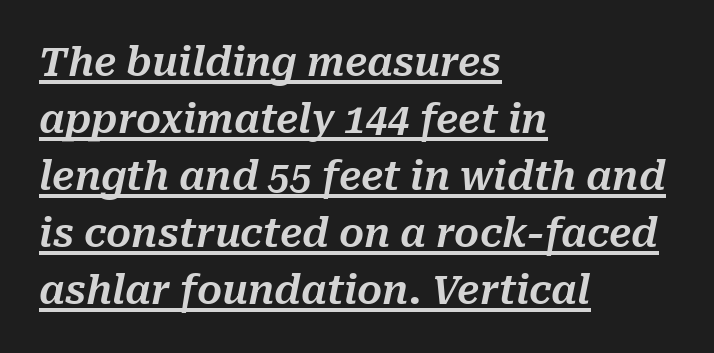
Q: Is the text italic (slanted)? A: Yes, it leans right by about 10 degrees.
Q: Is the text underlined? A: Yes.
Q: How is the paragraph aligned? A: Left-aligned.
Q: Is the spacing between letters normal or unusually wide? A: Normal.
Q: Is the spacing between lines tight, normal or loose? A: Normal.
Q: Width (condensed, normal, or wide)? A: Normal.
Q: Stroke contrast? A: Medium.
Q: x-height? A: Medium.
Q: Monospaced? A: No.
